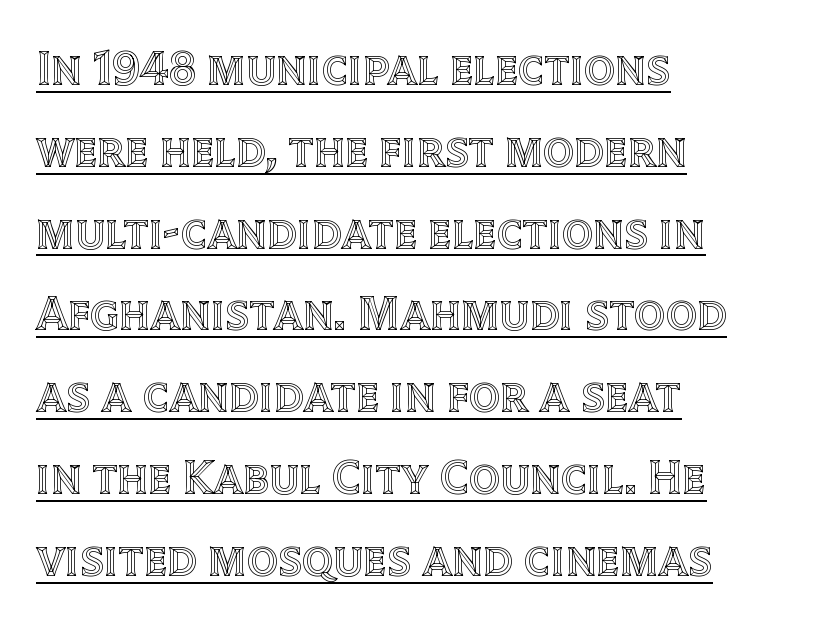
Q: Is the text italic (slanted)? A: No, it is upright.
Q: Is the text underlined? A: Yes.
Q: How is the paragraph aligned? A: Left-aligned.
Q: Is the spacing between letters normal or unusually wide? A: Normal.
Q: Is the spacing between lines tight, normal or loose? A: Normal.
Q: Width (condensed, normal, or wide)? A: Normal.
Q: x-height? A: Large.
Q: Monospaced? A: No.
